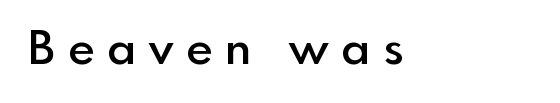
{"serif": "no", "italic": "no", "bold": "semi", "weight": "semibold", "width": "normal", "x_height": "small", "monospaced": "no", "underline": "no", "align": "left", "letter_spacing": "wide", "letter_spacing_em": 0.28, "glyph_px": 46}
